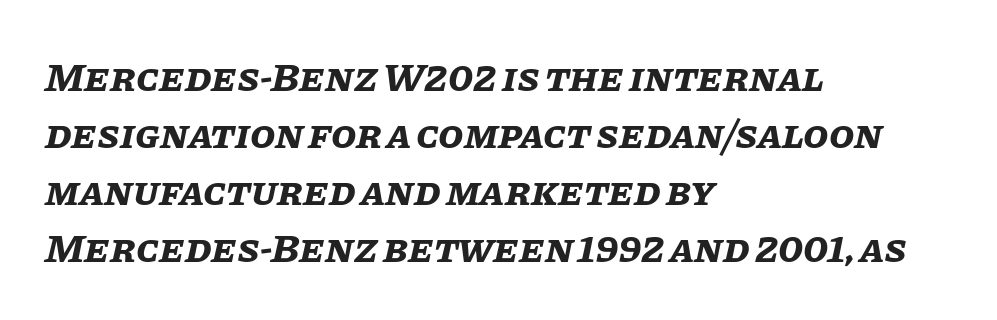
Q: Is the text bold? A: Yes.
Q: Is the text italic (slanted)? A: Yes, it leans right by about 11 degrees.
Q: Is the text underlined? A: No.
Q: How is the paragraph aligned? A: Left-aligned.
Q: Is the spacing between letters normal or unusually wide? A: Normal.
Q: Is the spacing between lines tight, normal or loose? A: Normal.
Q: Width (condensed, normal, or wide)? A: Normal.
Q: Stroke contrast? A: Low.
Q: x-height? A: Large.
Q: Monospaced? A: No.
